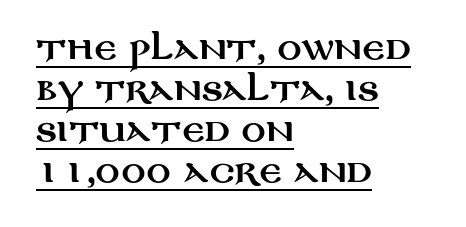
The face used here is rendered with its standard letterfit. The lines sit at an ordinary, default distance from one another. Each letter's strokes conclude bluntly, with no projecting serifs. Is this a fixed-width face? No — the glyphs have proportional, varying widths. This is roman type, the default non-slanted kind. Is there an underline? Yes — a line sits under the letters.
